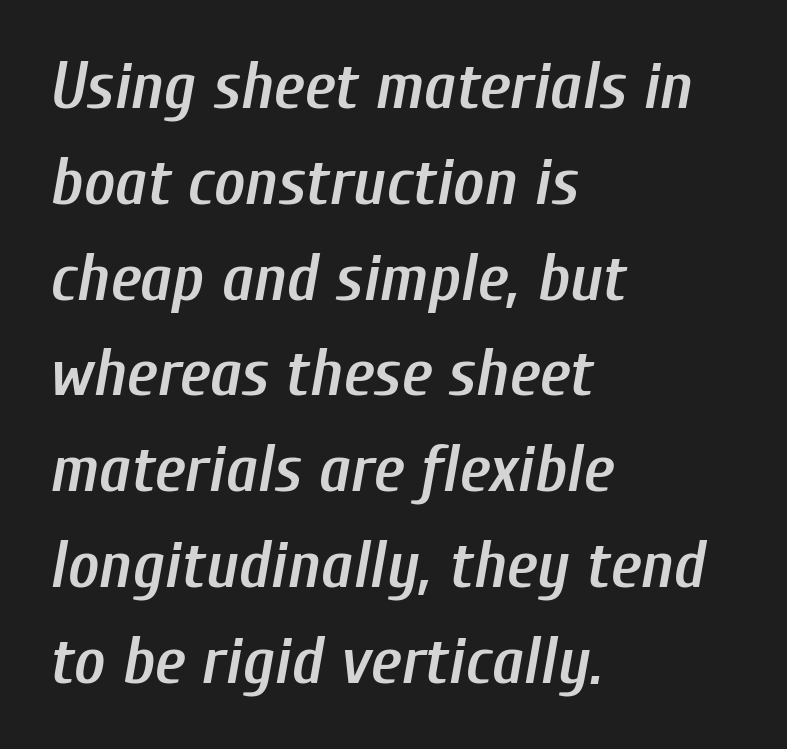
The paragraph has a hard left edge and a soft right edge. The baseline area is clear. The block of text has a typical density, with ordinary space between rows. Note the varied advance widths — an 'i' is clearly narrower than an 'm'. There is no visible air inserted between adjacent glyphs.
